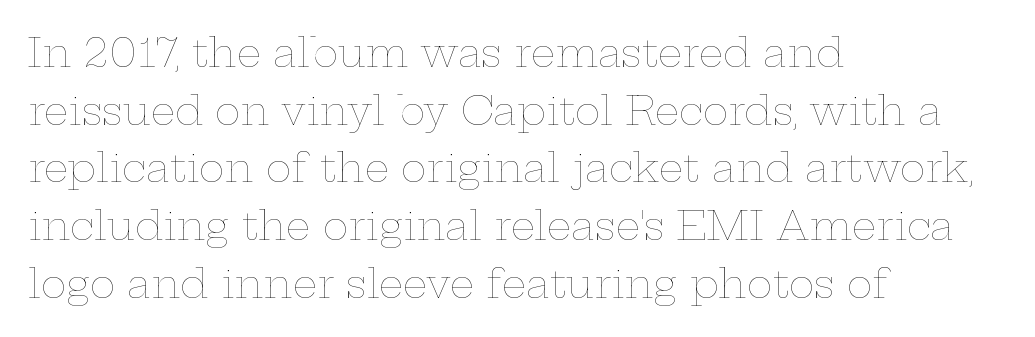
The image shows 39 px thin, wide type, upright; set left-aligned, normal line spacing (1.48x), normal letter spacing, not underlined; low stroke contrast and a medium x-height.
